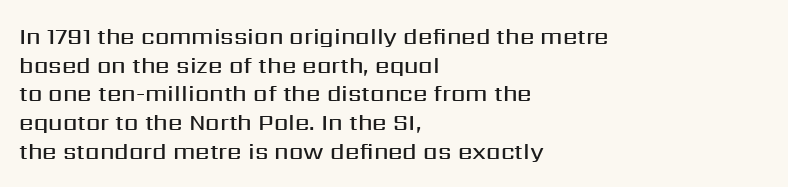
{"italic": "no", "bold": "semi", "underline": "no", "align": "left", "line_spacing": "normal", "line_spacing_ratio": 1.25, "letter_spacing": "normal", "letter_spacing_em": 0.0, "glyph_px": 23}
